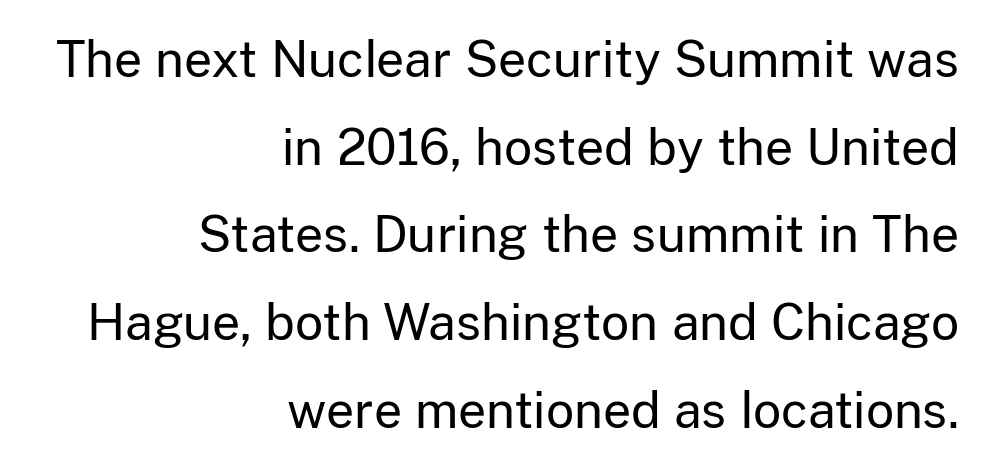
The image shows 49 px regular-weight sans-serif type, upright; set right-aligned, line spacing 1.79x, normal letter spacing, not underlined; low stroke contrast and a medium x-height.
